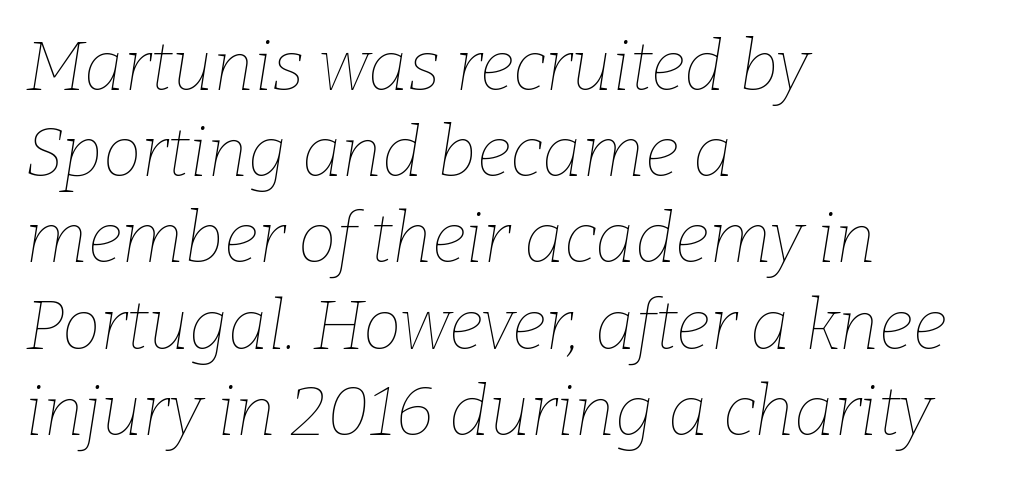
Q: Is the text bold? A: No.
Q: Is the text italic (slanted)? A: Yes, it leans right by about 9 degrees.
Q: Is the text underlined? A: No.
Q: How is the paragraph aligned? A: Left-aligned.
Q: Is the spacing between letters normal or unusually wide? A: Normal.
Q: Is the spacing between lines tight, normal or loose? A: Normal.
Q: Width (condensed, normal, or wide)? A: Normal.
Q: Stroke contrast? A: Low.
Q: x-height? A: Medium.
Q: Monospaced? A: No.
